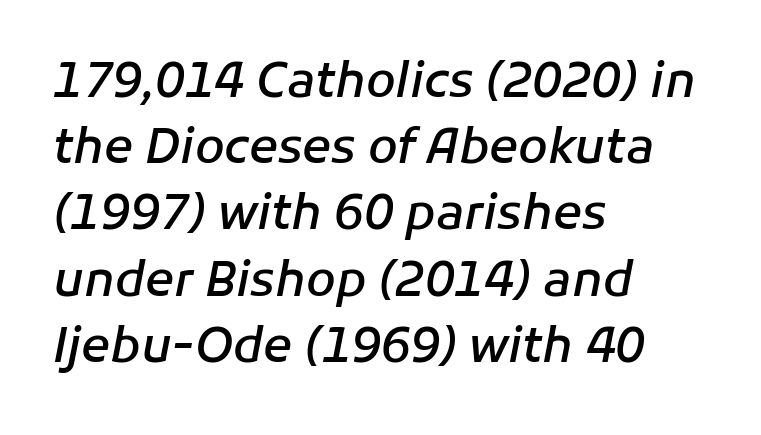
Varying glyph widths throughout — classic text-font behaviour. Which margin do the lines hug? The left one — the right edge is uneven. Is the type slanted? Yes — the strokes lean at a clear angle. Glyph-to-glyph distance matches everyday printed text. The zone under the glyphs is completely vacant.
